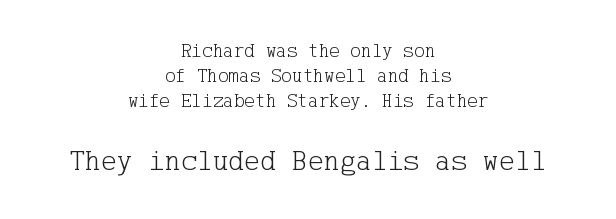
The passage shown is not underscored anywhere. Reading down the column, the eye jumps a familiar distance to each next line. Posture: upright roman. The following chunk of copy outweighs the initial chunk in type size. The passage shown is typeset with a serif family. Short and long lines alike share a common midpoint.
